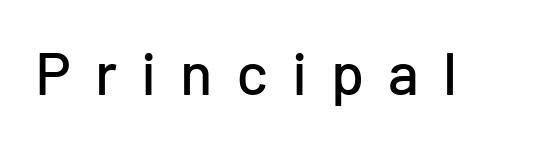
Notice how the stems are strictly vertical — no italics here. Do the characters align in a grid? No, the font is proportional. You can tell from the bare stems that sans-serif type was used. Descender tails drop into unmarked territory. Characters follow at a spacing far wider than the type designer built in.
